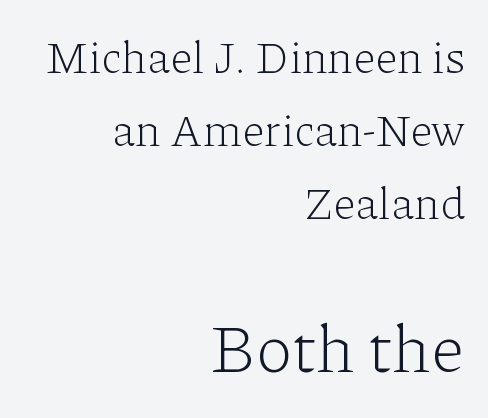
Q: Is the text bold? A: No.
Q: Is the text italic (slanted)? A: No, it is upright.
Q: Is the typeface a serif or a sans-serif typeface? A: Serif.
Q: Is the text underlined? A: No.
Q: How is the paragraph aligned? A: Right-aligned.
Q: Is the spacing between letters normal or unusually wide? A: Normal.
Q: Is the spacing between lines tight, normal or loose? A: Normal.
Q: Which block of text is set in a larger size, the first (top) or the second (bottom)? A: The second (bottom) one.
Q: Width (condensed, normal, or wide)? A: Normal.
Q: Stroke contrast? A: Low.
Q: x-height? A: Medium.
Q: Monospaced? A: No.
